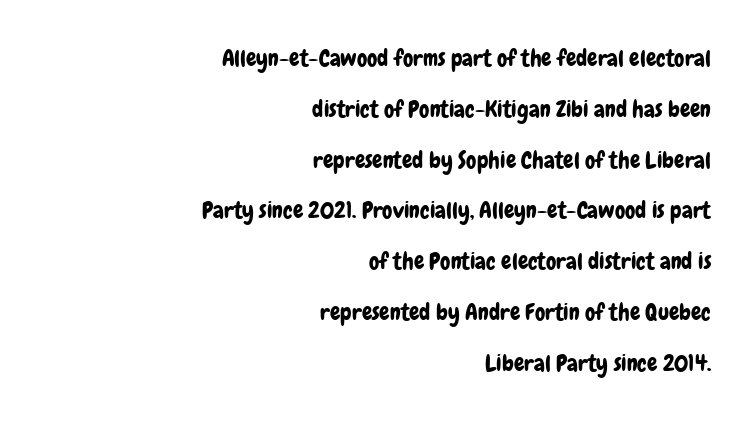
The image shows 23 px text type, upright; set right-aligned, loose line spacing (2.21x), normal letter spacing, not underlined.
